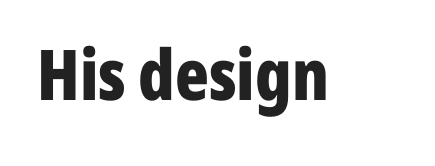
Note the varied advance widths — an 'i' is clearly narrower than an 'm'. Heavy-handed strokes throughout: this text is bold. You can tell from the bare stems that sans-serif type was used. There is no visible air inserted between adjacent glyphs. Every character sits straight up, as roman type does. Glance below the letters and you will spot only blank space.
